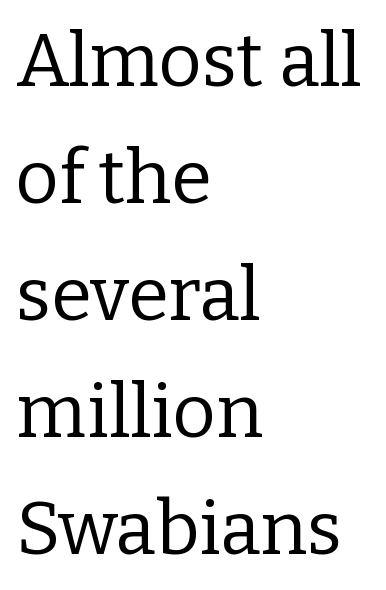
Underlining? Definitely not there. The letters stand upright; this is a roman face. The designer left line spacing at the default. Classification — serif. Stems here are at most as thick as an everyday book face.
